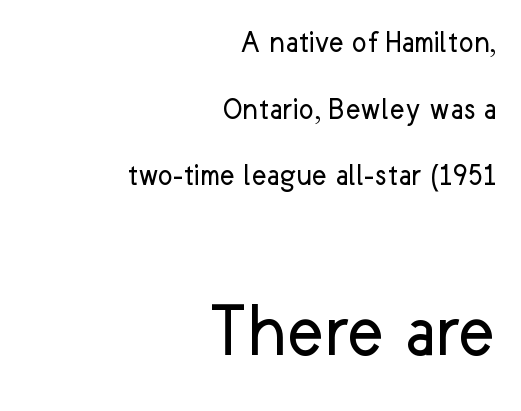
Q: Is the text bold? A: No.
Q: Is the text italic (slanted)? A: No, it is upright.
Q: Is the typeface a serif or a sans-serif typeface? A: Sans-serif.
Q: Is the text underlined? A: No.
Q: How is the paragraph aligned? A: Right-aligned.
Q: Is the spacing between letters normal or unusually wide? A: Normal.
Q: Is the spacing between lines tight, normal or loose? A: Loose.
Q: Which block of text is set in a larger size, the first (top) or the second (bottom)? A: The second (bottom) one.
Q: Width (condensed, normal, or wide)? A: Normal.
Q: Stroke contrast? A: Low.
Q: x-height? A: Medium.
Q: Monospaced? A: No.
